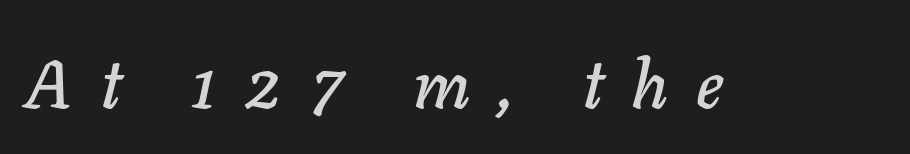
Underlining? Definitely not there. The whole block is typeset with a tilt. The gaps between neighbouring characters are conspicuously large. Note the varied advance widths — an 'i' is clearly narrower than an 'm'.
